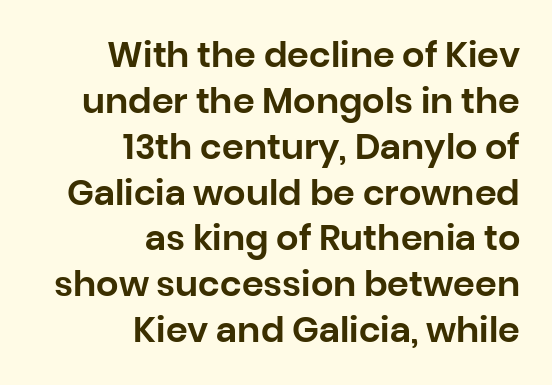
The image shows 35 px sans-serif type, upright; set right-aligned, normal line spacing (1.31x), normal letter spacing, not underlined; low stroke contrast and a large x-height.
